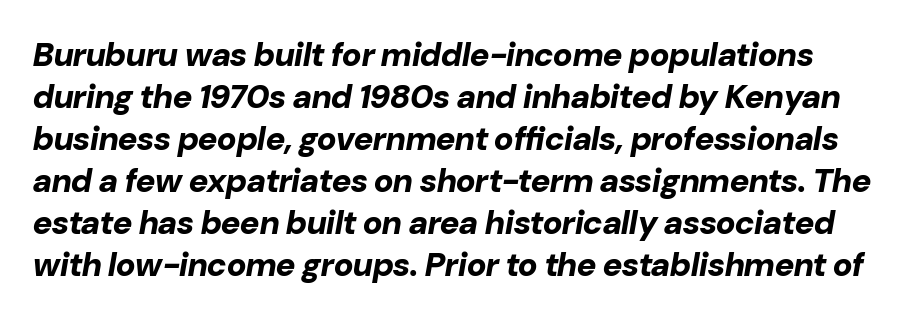
The image shows 33 px bold type, italic (leaning right); set normal line spacing (1.27x), normal letter spacing, not underlined; low stroke contrast and a medium x-height.
